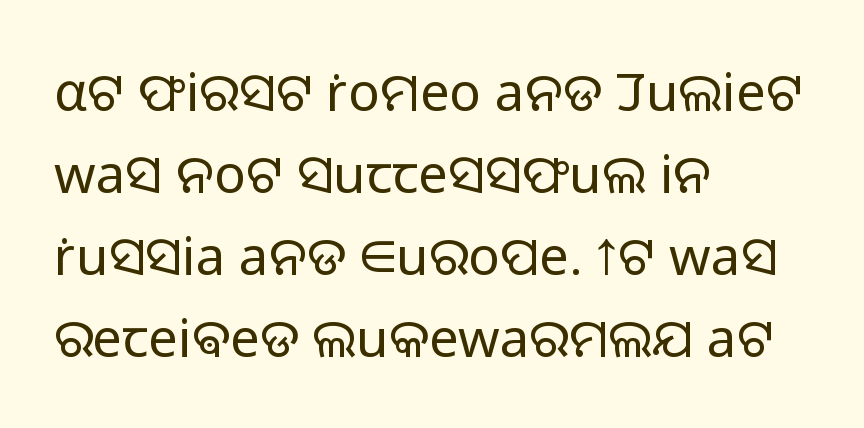
{"serif": "no", "italic": "no", "bold": "no", "weight": "light", "width": "normal", "stroke_contrast": "low", "x_height": "medium", "monospaced": "no", "underline": "no", "align": "left", "line_spacing": "normal", "line_spacing_ratio": 1.55, "letter_spacing": "normal", "letter_spacing_em": 0.0, "glyph_px": 53}
